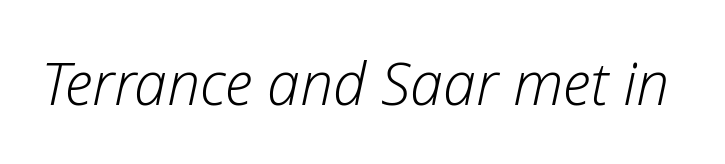
The image shows 59 px light type, italic (leaning right); set normal letter spacing, not underlined; low stroke contrast and a medium x-height.
